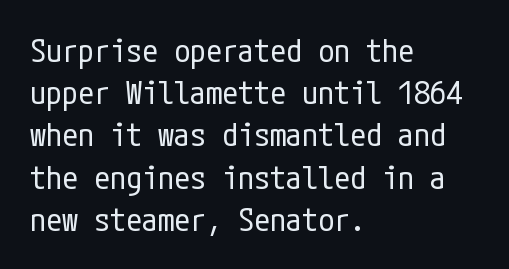
Descender tails drop into unmarked territory. The typography opts for an upright posture over an oblique one. Typeset ragged right — the left edge is the straight one. No heavy texture on the line: the type isn't bold.
